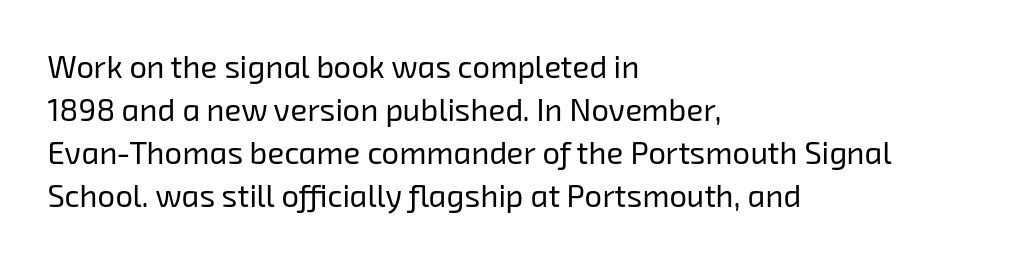
Note: no serifs on the glyphs. Does the leading feel generous? No, just average. Each row of text sits above clean, open space. The rag falls on the right side of this text block. The typeface has the unassuming heft of standard copy or less.
